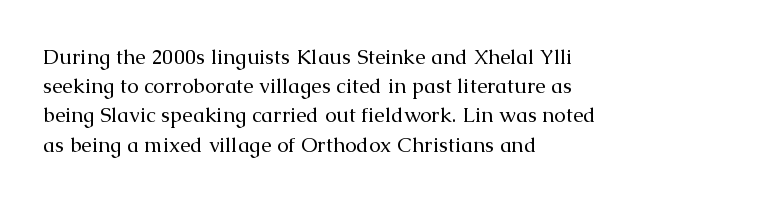
Q: Is the text bold? A: No.
Q: Is the text italic (slanted)? A: No, it is upright.
Q: Is the text underlined? A: No.
Q: How is the paragraph aligned? A: Left-aligned.
Q: Is the spacing between letters normal or unusually wide? A: Normal.
Q: Is the spacing between lines tight, normal or loose? A: Normal.
